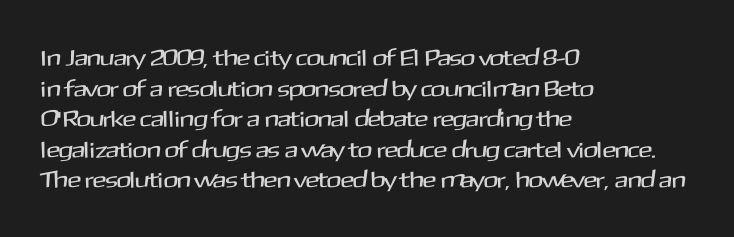
A typesetter would call this leading conventional body-copy spacing. No italicization has been applied; the sample stays upright. Tracking value appears to be zero — textbook default spacing. Short and long lines alike share a common starting point at left. Decoration check: the copy has no underline.
